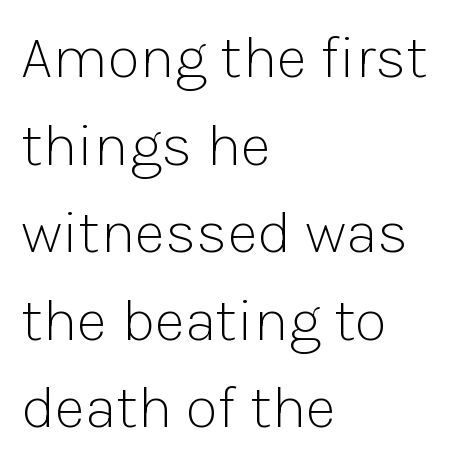
Compared with typical body copy, the letter spacing here is the same. Posture: upright roman. These lines are composed in type without serifs. The words here are not underlined.
